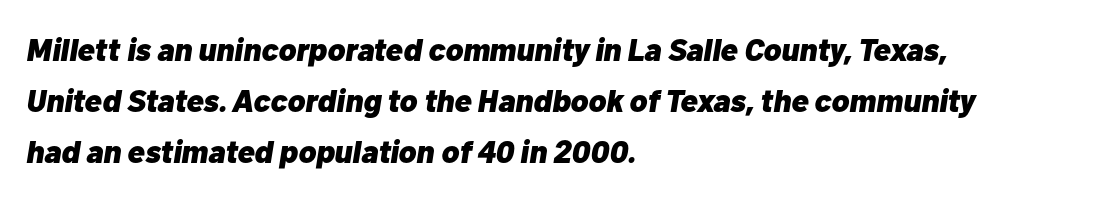
Q: Is the text bold? A: Yes.
Q: Is the text italic (slanted)? A: Yes, it leans right by about 10 degrees.
Q: Is the text underlined? A: No.
Q: How is the paragraph aligned? A: Left-aligned.
Q: Is the spacing between letters normal or unusually wide? A: Normal.
Q: Is the spacing between lines tight, normal or loose? A: Normal.
Q: Width (condensed, normal, or wide)? A: Normal.
Q: Stroke contrast? A: Low.
Q: x-height? A: Medium.
Q: Monospaced? A: No.
